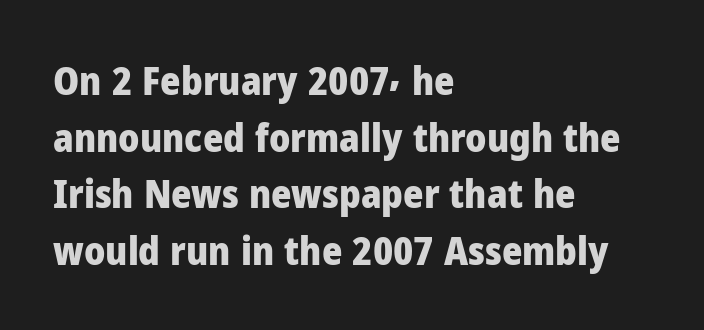
Q: Is the text bold? A: Yes.
Q: Is the text italic (slanted)? A: No, it is upright.
Q: Is the typeface a serif or a sans-serif typeface? A: Sans-serif.
Q: Is the text underlined? A: No.
Q: How is the paragraph aligned? A: Left-aligned.
Q: Is the spacing between letters normal or unusually wide? A: Normal.
Q: Is the spacing between lines tight, normal or loose? A: Normal.
Q: Width (condensed, normal, or wide)? A: Normal.
Q: Stroke contrast? A: Low.
Q: x-height? A: Medium.
Q: Monospaced? A: No.
